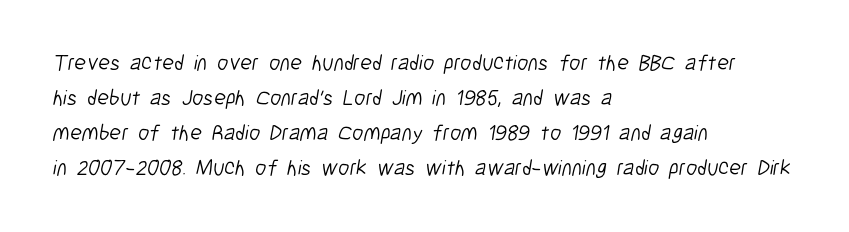
The image shows 22 px text type; set left-aligned, normal line spacing (1.59x), normal letter spacing, not underlined.
